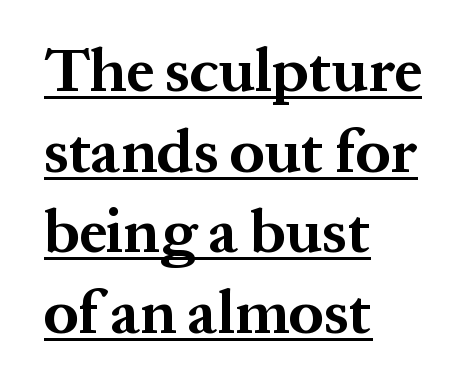
Q: Is the text bold? A: Yes.
Q: Is the text italic (slanted)? A: No, it is upright.
Q: Is the typeface a serif or a sans-serif typeface? A: Serif.
Q: Is the text underlined? A: Yes.
Q: How is the paragraph aligned? A: Left-aligned.
Q: Is the spacing between letters normal or unusually wide? A: Normal.
Q: Is the spacing between lines tight, normal or loose? A: Normal.
Q: Width (condensed, normal, or wide)? A: Normal.
Q: Stroke contrast? A: Medium.
Q: x-height? A: Medium.
Q: Monospaced? A: No.
